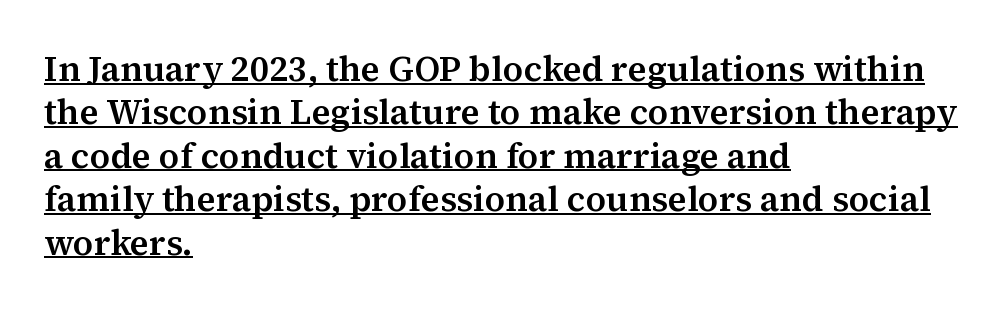
These lines keep a tight, regular rhythm from letter to letter. Tall strokes in this sample are plumb rather than angled. The lines are quadded left. A serif font was chosen for this passage. Each letter keeps its own natural width here, so spacing adapts to shape.
